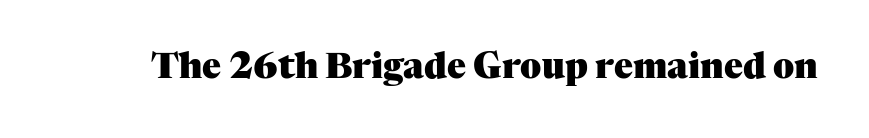
The image shows 35 px heavy serif type, upright; set normal letter spacing, not underlined; medium stroke contrast and a medium x-height.
